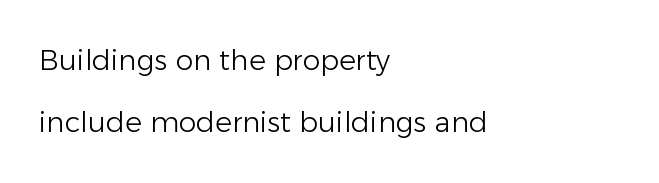
{"serif": "no", "italic": "no", "bold": "no", "weight": "light", "width": "normal", "stroke_contrast": "low", "x_height": "medium", "monospaced": "no", "underline": "no", "align": "left", "line_spacing": "loose", "line_spacing_ratio": 2.23, "letter_spacing": "normal", "letter_spacing_em": 0.0, "glyph_px": 28}
